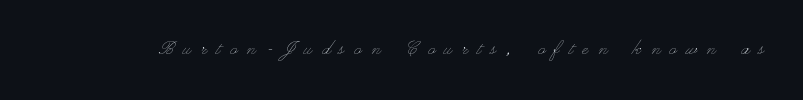
No word sits above an underline. No letter is thick-stroked: the sample isn't bold. The rendering inserts visible extra space after every character.
